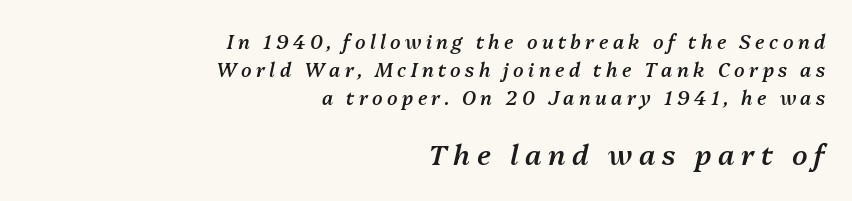
{"italic": "yes", "lean": "right", "slant_degrees": 13, "bold": "semi", "weight": "semibold", "width": "normal", "stroke_contrast": "medium", "x_height": "medium", "monospaced": "no", "underline": "no", "align": "right", "line_spacing": "normal", "line_spacing_ratio": 1.47, "letter_spacing": "wide", "letter_spacing_em": 0.23, "larger_block": "second", "size_ratio": 1.47, "glyph_px": 28}
